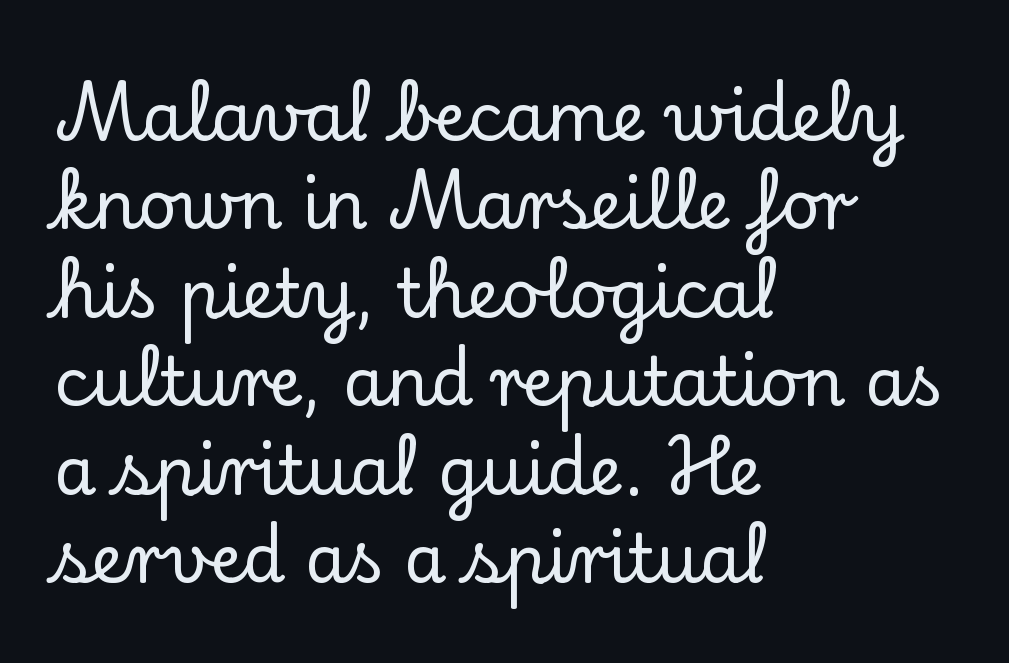
Q: Is the text italic (slanted)? A: No, it is upright.
Q: Is the typeface a serif or a sans-serif typeface? A: Serif.
Q: Is the text underlined? A: No.
Q: How is the paragraph aligned? A: Left-aligned.
Q: Is the spacing between letters normal or unusually wide? A: Normal.
Q: Is the spacing between lines tight, normal or loose? A: Normal.
Q: Width (condensed, normal, or wide)? A: Normal.
Q: Stroke contrast? A: Low.
Q: x-height? A: Small.
Q: Monospaced? A: No.
